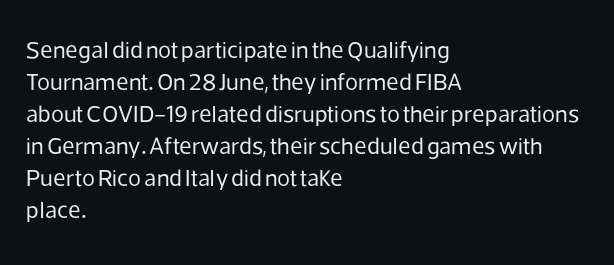
Q: Is the text bold? A: No.
Q: Is the text italic (slanted)? A: No, it is upright.
Q: Is the text underlined? A: No.
Q: How is the paragraph aligned? A: Left-aligned.
Q: Is the spacing between letters normal or unusually wide? A: Normal.
Q: Is the spacing between lines tight, normal or loose? A: Normal.
